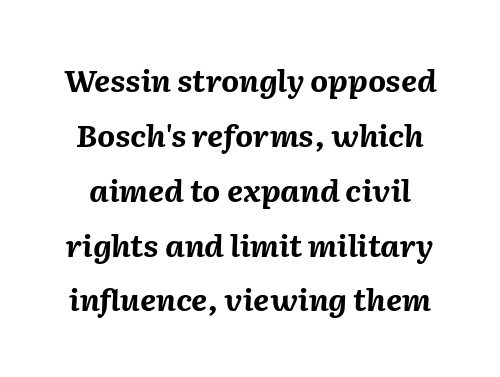
{"italic": "yes", "lean": "right", "slant_degrees": 2, "bold": "yes", "weight": "bold", "width": "normal", "stroke_contrast": "medium", "x_height": "medium", "monospaced": "no", "underline": "no", "line_spacing_ratio": 1.77, "letter_spacing": "normal", "letter_spacing_em": 0.0, "glyph_px": 31}
